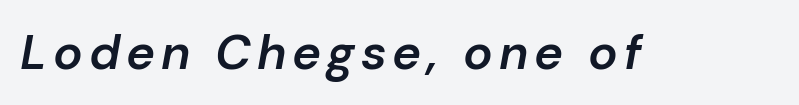
{"italic": "yes", "lean": "right", "slant_degrees": 10, "bold": "semi", "weight": "semibold", "width": "normal", "stroke_contrast": "low", "x_height": "medium", "monospaced": "no", "underline": "no", "glyph_px": 49}
